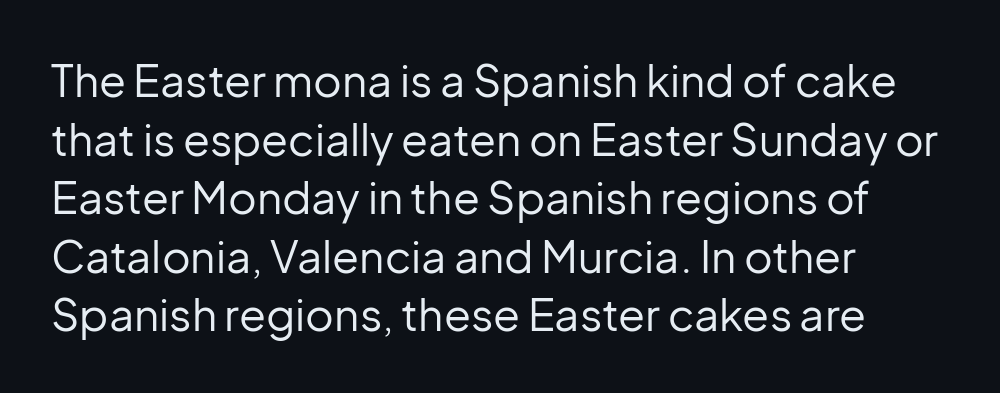
{"serif": "no", "italic": "no", "bold": "no", "weight": "regular", "width": "normal", "stroke_contrast": "low", "x_height": "medium", "monospaced": "no", "underline": "no", "align": "left", "line_spacing": "normal", "line_spacing_ratio": 1.33, "letter_spacing": "normal", "letter_spacing_em": 0.0, "glyph_px": 44}
